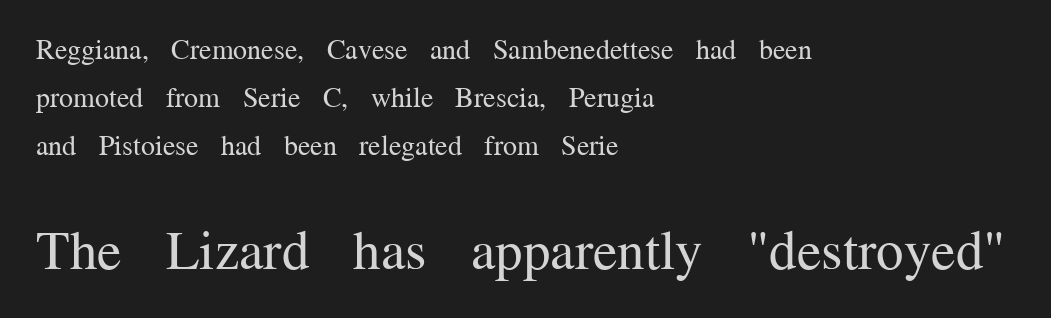
The image shows 55 px regular-weight serif type, upright; set left-aligned, line spacing 1.72x, normal letter spacing, not underlined; the second (bottom) block is 1.96x larger; medium stroke contrast and a medium x-height.
